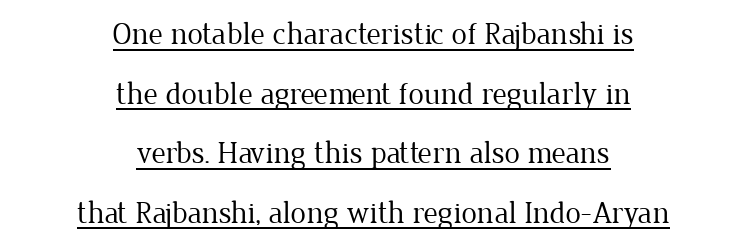
The image shows 31 px regular-weight serif type, upright; set centered, loose line spacing (1.92x), normal letter spacing, underlined; low stroke contrast and a medium x-height.
